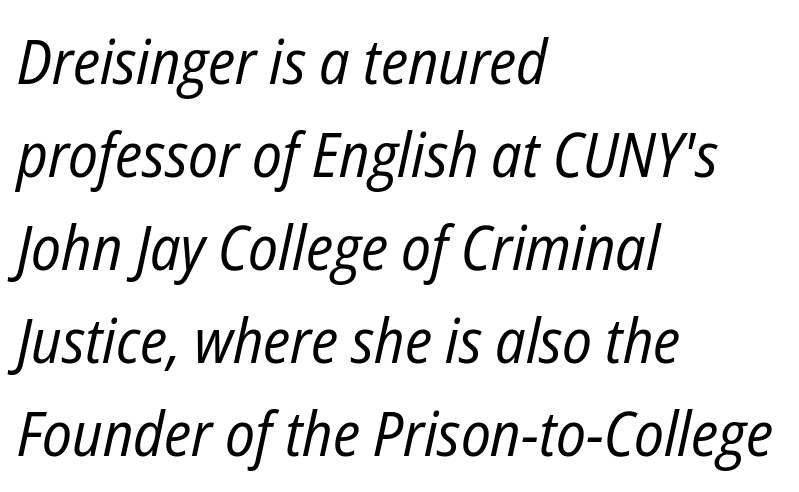
Underline: absent. The passage is arranged the way most books set body copy — flush left. Each new line begins a customary step beneath the previous one. Each word holds together tightly as a unit, with standard inter-letter gaps.
